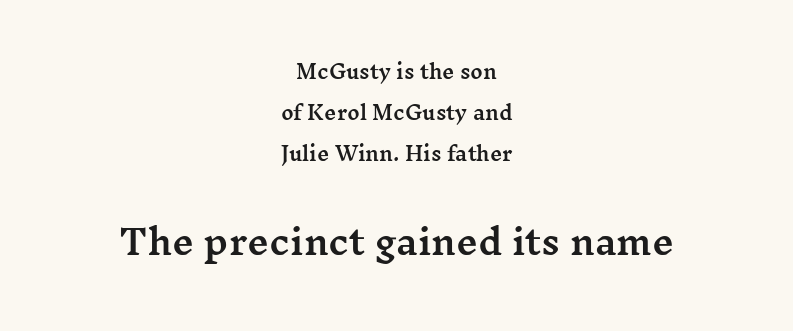
{"serif": "yes", "italic": "no", "width": "wide", "stroke_contrast": "medium", "x_height": "medium", "monospaced": "no", "underline": "no", "align": "center", "line_spacing": "loose", "line_spacing_ratio": 2.17, "letter_spacing": "normal", "letter_spacing_em": 0.0, "larger_block": "second", "size_ratio": 1.79, "glyph_px": 34}
